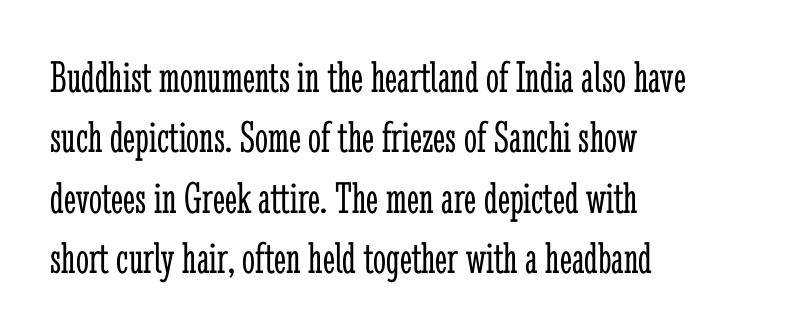
The image shows 46 px light, condensed serif type, upright; set left-aligned, normal line spacing (1.31x), normal letter spacing, not underlined; low stroke contrast and a medium x-height.
